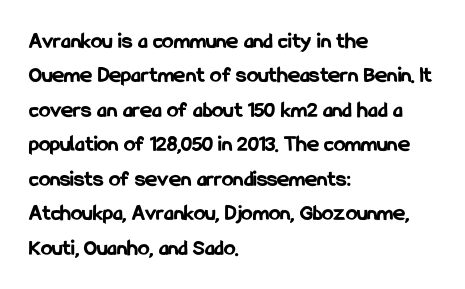
Q: Is the text bold? A: Yes.
Q: Is the text italic (slanted)? A: No, it is upright.
Q: Is the text underlined? A: No.
Q: How is the paragraph aligned? A: Left-aligned.
Q: Is the spacing between letters normal or unusually wide? A: Normal.
Q: Is the spacing between lines tight, normal or loose? A: Normal.
